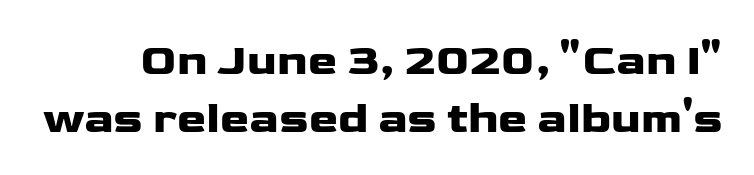
The image shows 44 px wide sans-serif type, upright; set normal line spacing (1.32x), normal letter spacing, not underlined; low stroke contrast and a medium x-height.
